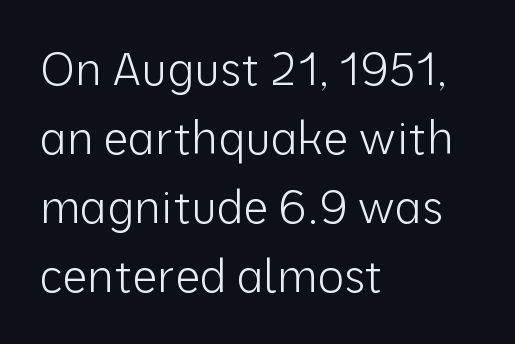
Q: Is the text bold? A: No.
Q: Is the text italic (slanted)? A: No, it is upright.
Q: Is the typeface a serif or a sans-serif typeface? A: Sans-serif.
Q: Is the text underlined? A: No.
Q: How is the paragraph aligned? A: Left-aligned.
Q: Is the spacing between letters normal or unusually wide? A: Normal.
Q: Is the spacing between lines tight, normal or loose? A: Normal.
Q: Width (condensed, normal, or wide)? A: Normal.
Q: Stroke contrast? A: Low.
Q: x-height? A: Medium.
Q: Monospaced? A: No.
